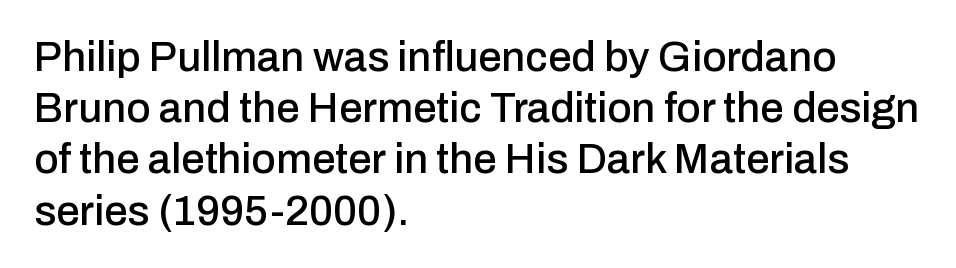
The letters advance in unequal steps, a hallmark of proportional type. Letter spacing: default. A clean baseline with only descenders dipping below it. Ordinary non-slanted type is in use. Horizontal alignment here is leftward, the default for most running prose. The face used here is a sans, in the tradition of grotesques and geometrics.
